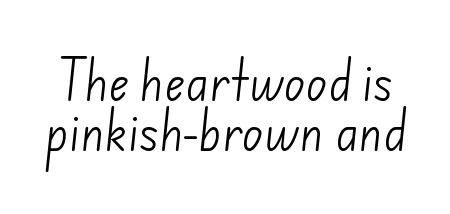
Stems here are at most as thick as an everyday book face. The face used here is proportionally spaced, like ordinary book or web type. Closely set lines give the paragraph a compact silhouette. Underlining? Definitely not there. Unlike a traditional serif, this face leaves its strokes unadorned. The letters sit at their default tracking, neither squeezed nor spread.
